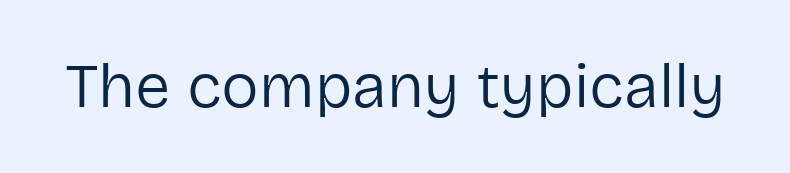
{"serif": "no", "italic": "no", "bold": "no", "weight": "regular", "width": "normal", "stroke_contrast": "low", "x_height": "medium", "monospaced": "no", "underline": "no", "letter_spacing": "normal", "letter_spacing_em": 0.0, "glyph_px": 63}
